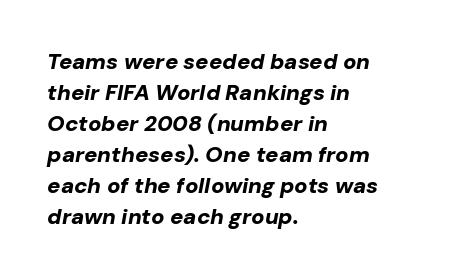
Q: Is the text bold? A: Yes.
Q: Is the text italic (slanted)? A: Yes, it leans right by about 10 degrees.
Q: Is the text underlined? A: No.
Q: How is the paragraph aligned? A: Left-aligned.
Q: Is the spacing between letters normal or unusually wide? A: Normal.
Q: Is the spacing between lines tight, normal or loose? A: Normal.
